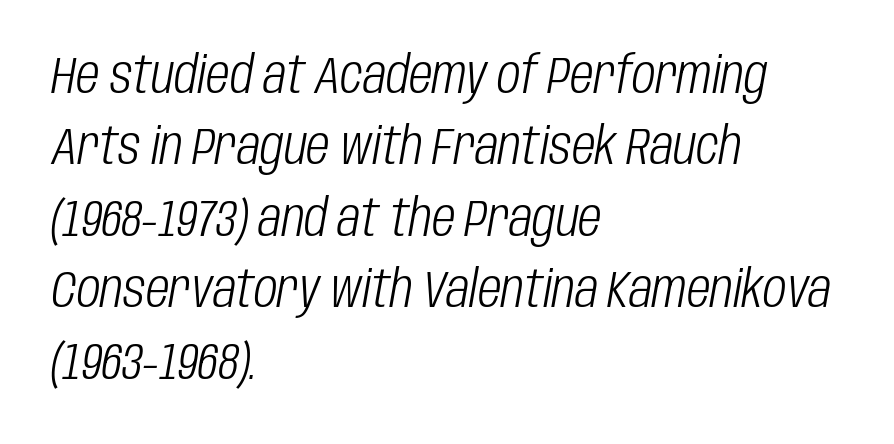
{"italic": "yes", "lean": "right", "slant_degrees": 10, "bold": "no", "weight": "light", "width": "condensed", "stroke_contrast": "low", "x_height": "large", "monospaced": "no", "underline": "no", "align": "left", "line_spacing": "normal", "line_spacing_ratio": 1.4, "letter_spacing": "normal", "letter_spacing_em": 0.0, "glyph_px": 51}
